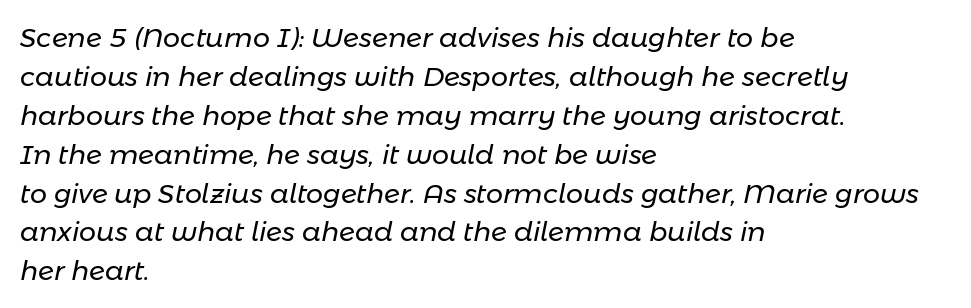
{"italic": "yes", "lean": "right", "slant_degrees": 11, "bold": "no", "underline": "no", "align": "left", "line_spacing": "normal", "line_spacing_ratio": 1.44, "letter_spacing": "normal", "letter_spacing_em": 0.0, "glyph_px": 27}
